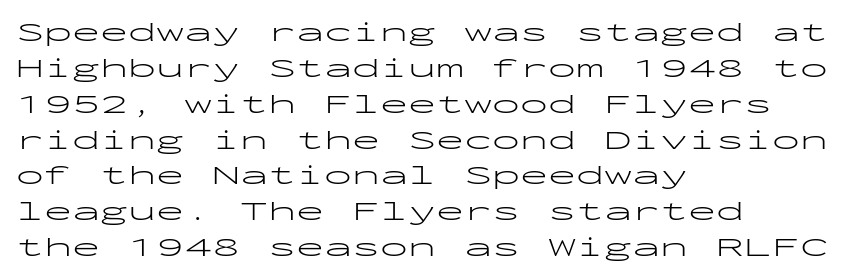
The image shows 28 px light, wide sans-serif type, upright, monospaced; set left-aligned, normal line spacing (1.28x), normal letter spacing, not underlined; low stroke contrast and a medium x-height.
